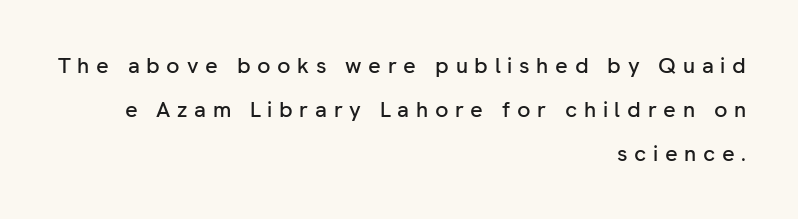
Style check: upright. Loose tracking; the words dissolve into strings of separated letters. Summary of vertical rhythm: relaxed, with wide interline spacing. Anything drawn beneath the words? Only blank space. The paragraph shown leans on its right margin.
